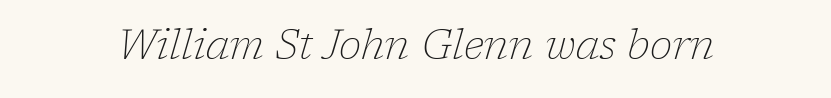
Q: Is the text bold? A: No.
Q: Is the text italic (slanted)? A: Yes, it leans right by about 17 degrees.
Q: Is the typeface a serif or a sans-serif typeface? A: Serif.
Q: Is the text underlined? A: No.
Q: Is the spacing between letters normal or unusually wide? A: Normal.
Q: Width (condensed, normal, or wide)? A: Normal.
Q: Stroke contrast? A: Low.
Q: x-height? A: Medium.
Q: Monospaced? A: No.
